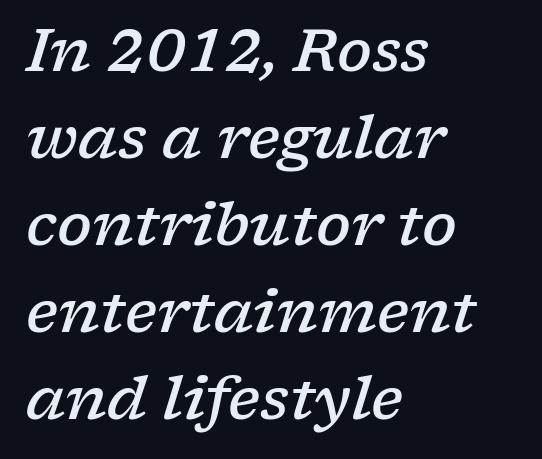
{"serif": "yes", "italic": "yes", "lean": "right", "slant_degrees": 17, "bold": "semi", "weight": "semibold", "width": "wide", "stroke_contrast": "low", "x_height": "medium", "monospaced": "no", "underline": "no", "align": "left", "line_spacing": "normal", "line_spacing_ratio": 1.5, "letter_spacing": "normal", "letter_spacing_em": 0.0, "glyph_px": 58}
